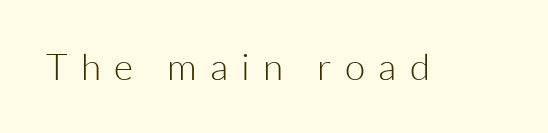
{"serif": "no", "italic": "no", "bold": "no", "weight": "light", "width": "normal", "stroke_contrast": "low", "x_height": "medium", "monospaced": "no", "underline": "no", "letter_spacing": "wide", "letter_spacing_em": 0.36, "glyph_px": 37}
